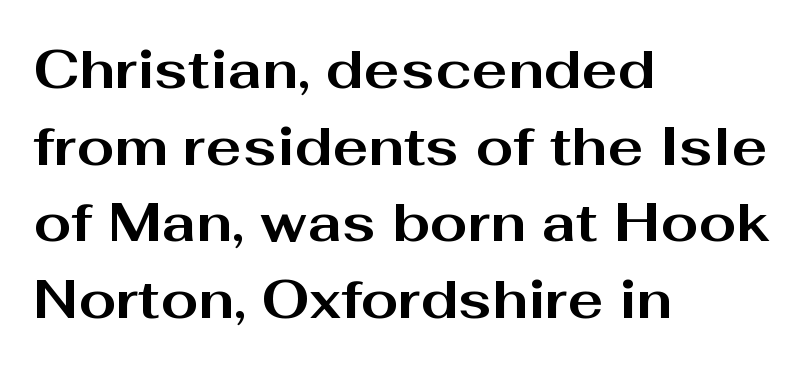
Successive baselines arrive at the customary interval. The face used here is proportionally spaced, like ordinary book or web type. Between one letter and the next there's only the usual sliver of space. Examine the stroke ends and you'll find no serifs.
